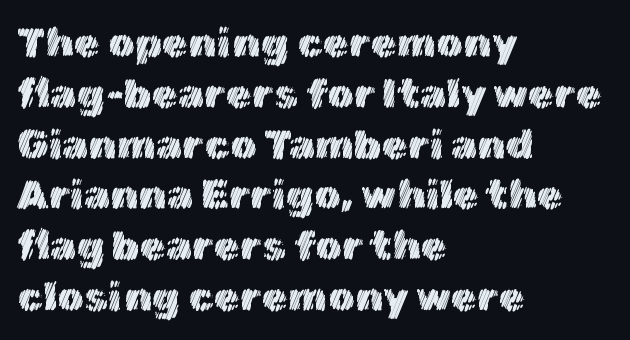
The image shows 42 px text type, upright; set left-aligned, line spacing 1.21x, normal letter spacing, not underlined; a medium x-height.
